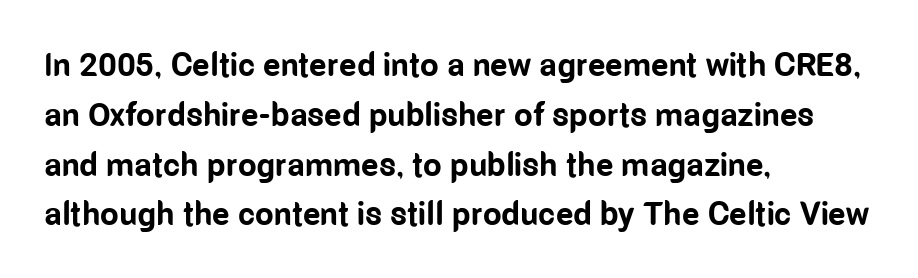
{"serif": "no", "italic": "no", "bold": "yes", "weight": "bold", "width": "condensed", "stroke_contrast": "low", "x_height": "medium", "monospaced": "no", "underline": "no", "align": "left", "line_spacing": "normal", "line_spacing_ratio": 1.51, "letter_spacing": "normal", "letter_spacing_em": 0.0, "glyph_px": 33}
